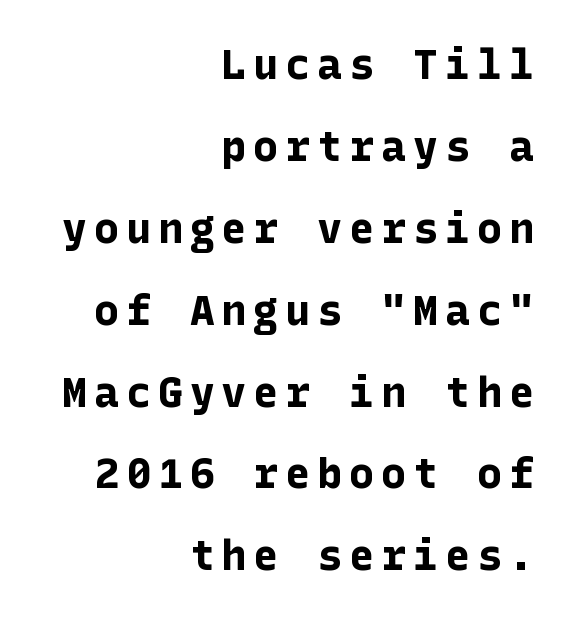
Q: Is the text bold? A: Yes.
Q: Is the text italic (slanted)? A: No, it is upright.
Q: Is the typeface a serif or a sans-serif typeface? A: Sans-serif.
Q: Is the text underlined? A: No.
Q: How is the paragraph aligned? A: Right-aligned.
Q: Is the spacing between lines tight, normal or loose? A: Loose.
Q: Width (condensed, normal, or wide)? A: Normal.
Q: Stroke contrast? A: Low.
Q: x-height? A: Medium.
